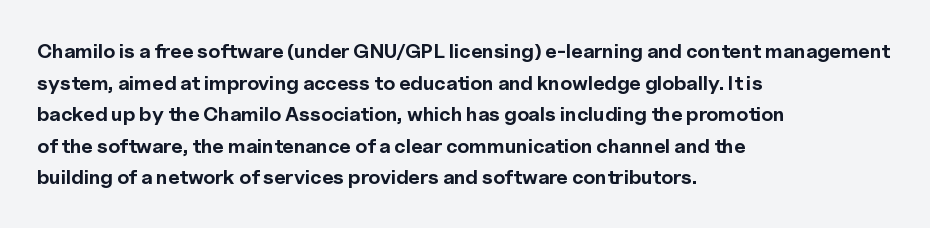
{"italic": "no", "bold": "yes", "underline": "no", "align": "left", "line_spacing": "normal", "line_spacing_ratio": 1.58, "letter_spacing": "normal", "letter_spacing_em": 0.0, "glyph_px": 20}
